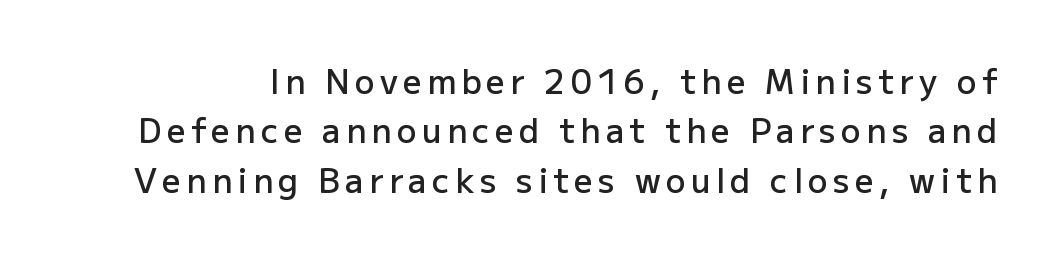
The image shows 33 px semibold sans-serif type, upright; set normal line spacing (1.5x), not underlined; low stroke contrast and a medium x-height.
